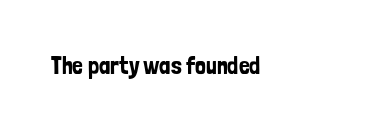
The image shows 24 px text type, upright; set normal letter spacing, not underlined.
